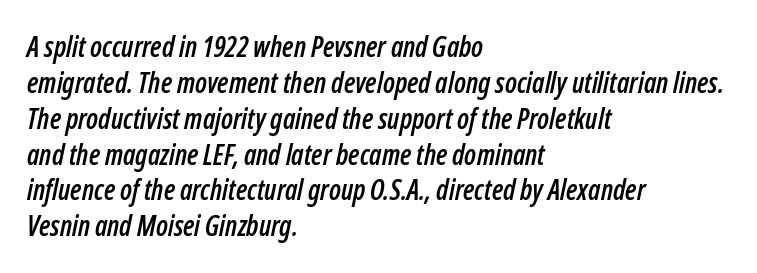
Q: Is the text italic (slanted)? A: Yes, it leans right by about 12 degrees.
Q: Is the text underlined? A: No.
Q: How is the paragraph aligned? A: Left-aligned.
Q: Is the spacing between letters normal or unusually wide? A: Normal.
Q: Is the spacing between lines tight, normal or loose? A: Normal.
Q: Width (condensed, normal, or wide)? A: Condensed.
Q: Stroke contrast? A: Low.
Q: x-height? A: Medium.
Q: Monospaced? A: No.
